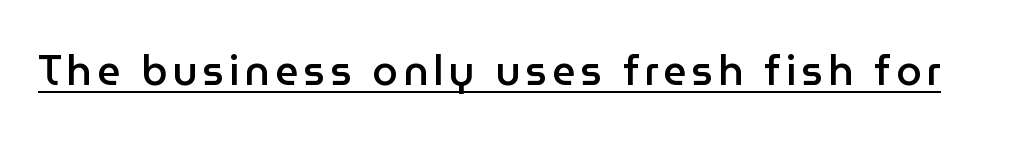
The image shows 41 px semibold sans-serif type, upright; set underlined; low stroke contrast and a medium x-height.
